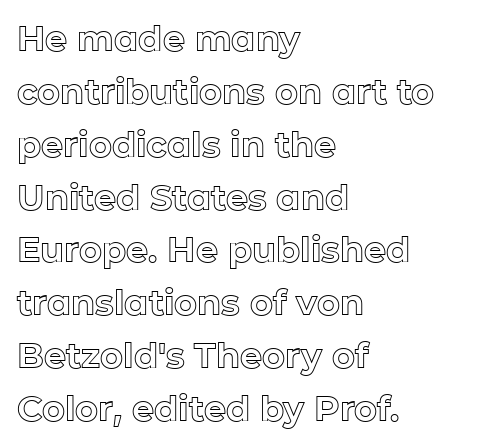
{"italic": "no", "width": "normal", "x_height": "medium", "monospaced": "no", "underline": "no", "align": "left", "line_spacing": "normal", "line_spacing_ratio": 1.51, "letter_spacing": "normal", "letter_spacing_em": 0.0, "glyph_px": 35}
